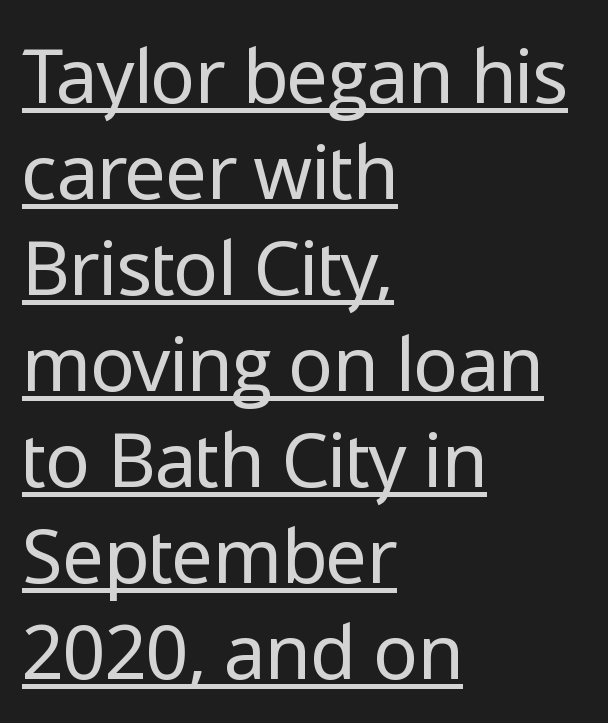
{"serif": "no", "italic": "no", "bold": "no", "weight": "regular", "width": "normal", "stroke_contrast": "low", "x_height": "medium", "monospaced": "no", "underline": "yes", "align": "left", "line_spacing": "normal", "line_spacing_ratio": 1.28, "letter_spacing": "normal", "letter_spacing_em": 0.0, "glyph_px": 75}
